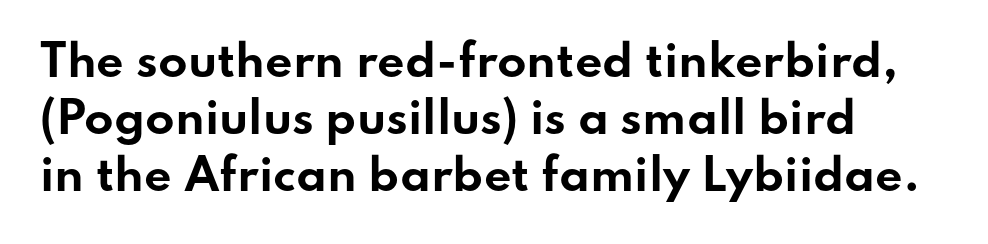
Tall strokes in this sample are plumb rather than angled. Compared with a centered layout, this one pins lines to the left instead. The passage shown stacks its lines at a standard gap. Plenty of ink on the page — the face is bold. The font family rendered here belongs to the sans-serif group.
